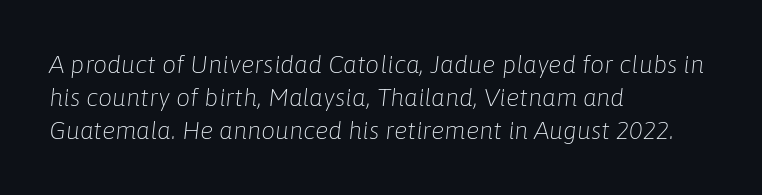
Honestly, the letter spacing is just normal — you wouldn't notice it. The space directly below the letters is spotless. The setting favours the left margin, as ordinary paragraphs usually do. Ink coverage per letter is moderate at most. Regarding leading, the lines here are spaced in the standard way. A typesetter would mark this as italic.
